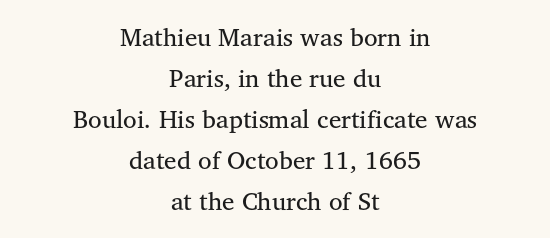
Q: Is the text bold? A: No.
Q: Is the text italic (slanted)? A: No, it is upright.
Q: Is the text underlined? A: No.
Q: How is the paragraph aligned? A: Centered.
Q: Is the spacing between letters normal or unusually wide? A: Normal.
Q: Is the spacing between lines tight, normal or loose? A: Normal.
